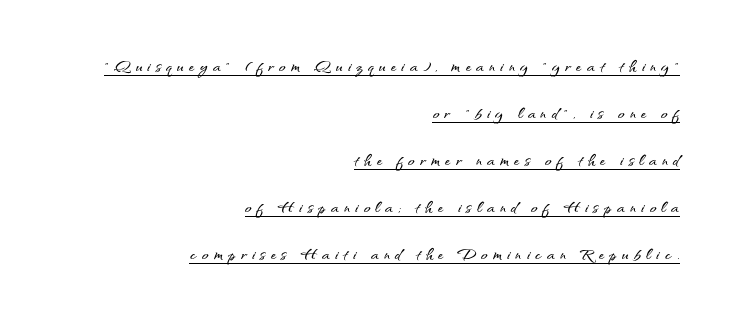
{"underline": "yes", "align": "right", "line_spacing": "loose", "line_spacing_ratio": 2.14, "letter_spacing": "wide", "letter_spacing_em": 0.24, "glyph_px": 22}
